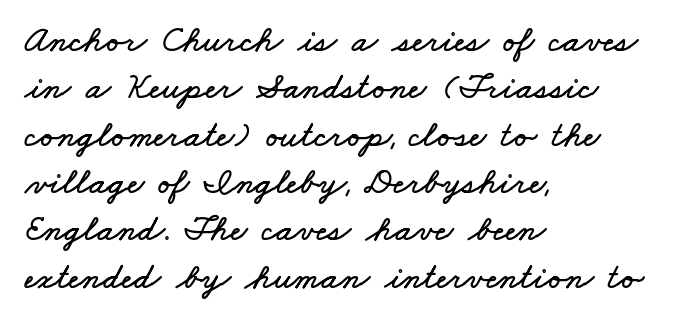
The image shows 37 px wide type; set left-aligned, normal line spacing (1.28x), normal letter spacing, not underlined; low stroke contrast and a small x-height.
